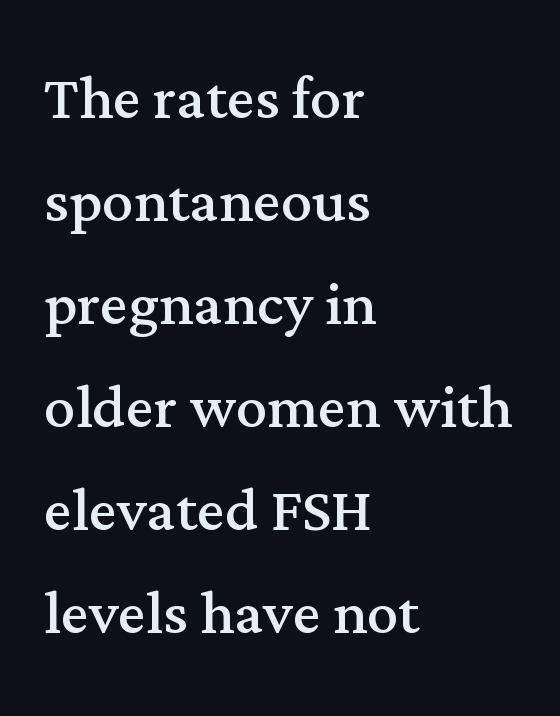
The compositor pushed each line to the left boundary. A roman cut, with each character standing at attention. The rows are spaced the way most documents space them. Check under the words: just untouched page. Between one letter and the next there's only the usual sliver of space. Stems here are at most as thick as an everyday book face.
